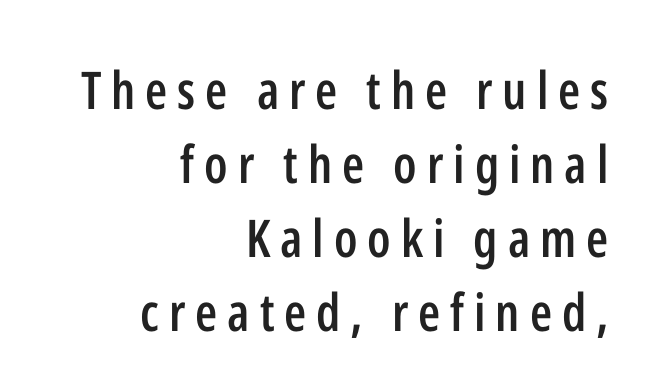
In terms of leading, this rendering sits right in the middle. Only glyphs here, with clear space below each row. You can tell from the bare stems that sans-serif type was used. These lines are rendered in a variable-pitch font. The lettering holds an erect, upright posture throughout. What weight is shown? A semibold, between regular and bold.
